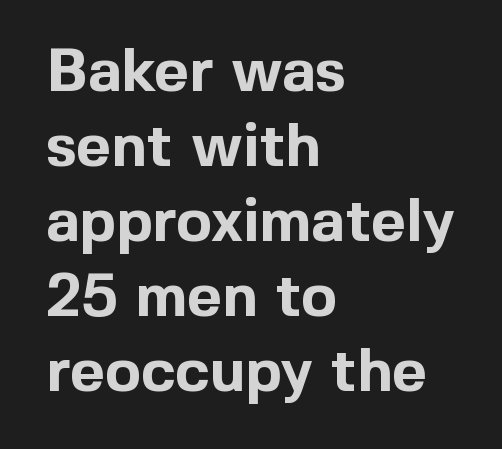
Tall strokes in this sample are plumb rather than angled. Thick stems and heavy bowls — unmistakably bold. In terms of letterform style, serifs are entirely absent. Nothing unusual about the tracking: characters are spaced as the font intends.
